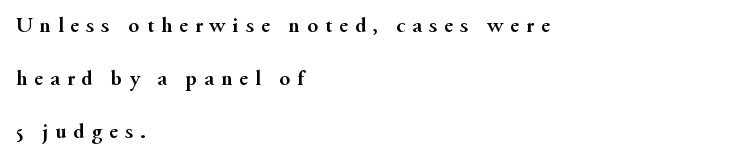
The image shows 22 px bold type, upright; set left-aligned, loose line spacing (2.41x), unusually wide letter spacing (+0.32 em), not underlined.
